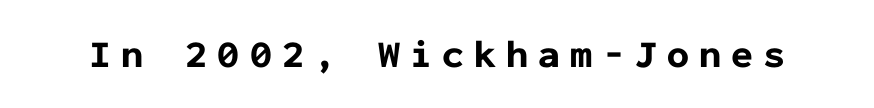
Each word looks stretched out because of the extra space between its letters. A typesetter would call this monospace, since all characters share one set width. The lettering holds an erect, upright posture throughout. The string is rendered with underlining switched off. Chunky letters — that's bold for sure.
